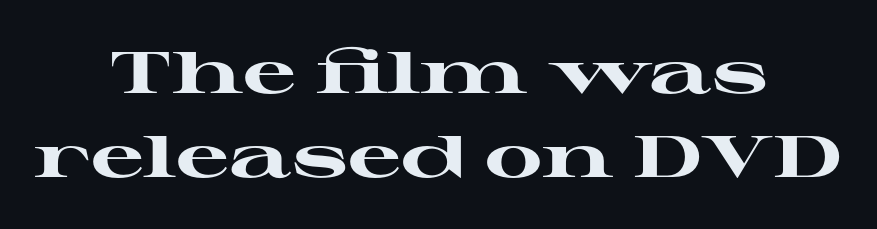
Q: Is the text bold? A: Yes.
Q: Is the text italic (slanted)? A: No, it is upright.
Q: Is the typeface a serif or a sans-serif typeface? A: Serif.
Q: Is the text underlined? A: No.
Q: How is the paragraph aligned? A: Centered.
Q: Is the spacing between letters normal or unusually wide? A: Normal.
Q: Is the spacing between lines tight, normal or loose? A: Normal.
Q: Width (condensed, normal, or wide)? A: Wide.
Q: Stroke contrast? A: High.
Q: x-height? A: Medium.
Q: Monospaced? A: No.
